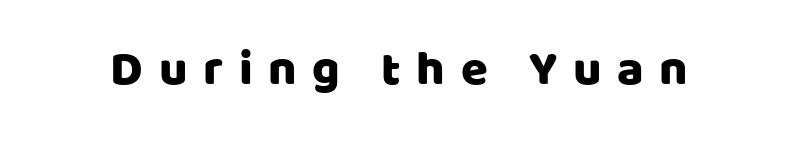
{"serif": "no", "italic": "no", "width": "normal", "stroke_contrast": "low", "x_height": "large", "monospaced": "no", "underline": "no", "letter_spacing": "wide", "letter_spacing_em": 0.32, "glyph_px": 49}
